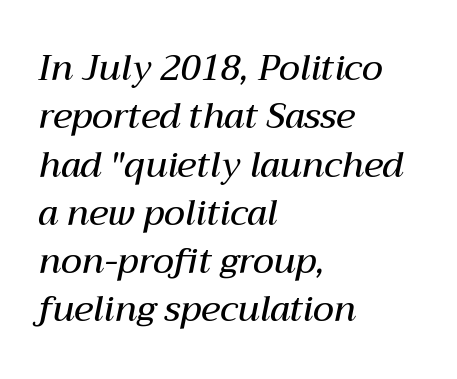
The compositor pushed each line to the left boundary. Reading down the column, the eye jumps a familiar distance to each next line. Italic: yes, the glyphs are oblique. Glyph-to-glyph distance matches everyday printed text. What weight is shown? A semibold, between regular and bold. Is this a fixed-width face? No — the glyphs have proportional, varying widths.
